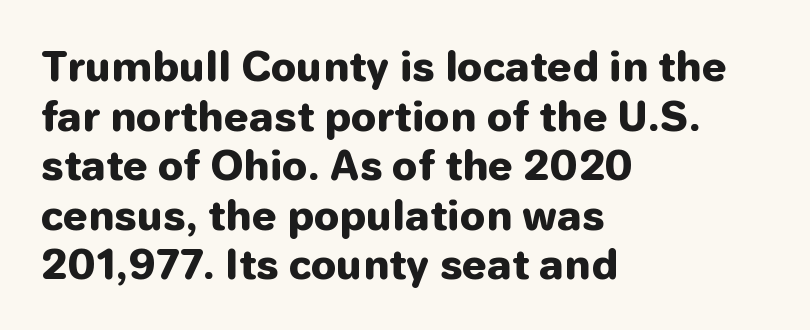
The foot of each line stays bare and open. Style check: upright. A dark, heavy texture on the line: the type is bold. Short and long lines alike share a common starting point at left.
